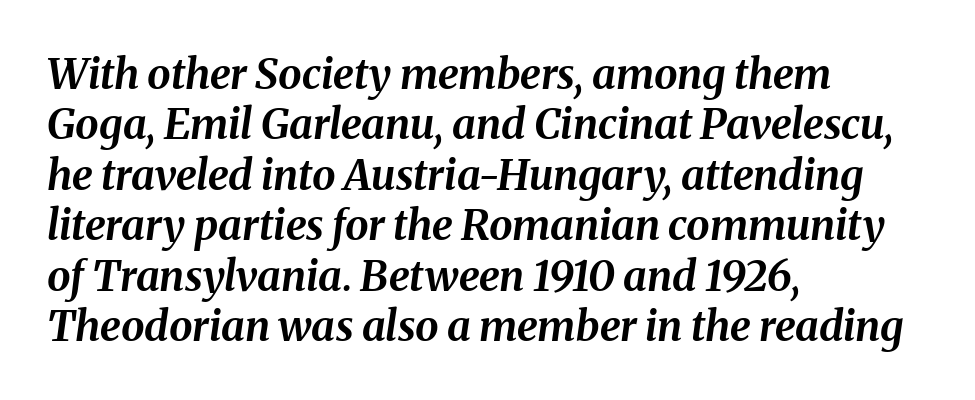
Compared with typical body copy, the letter spacing here is the same. The face used here has a pronounced slope to its letters. Typesetter's note: full bold, strokes at maximum text heaviness. The rendering uses natural spacing where letterforms have individual widths.
